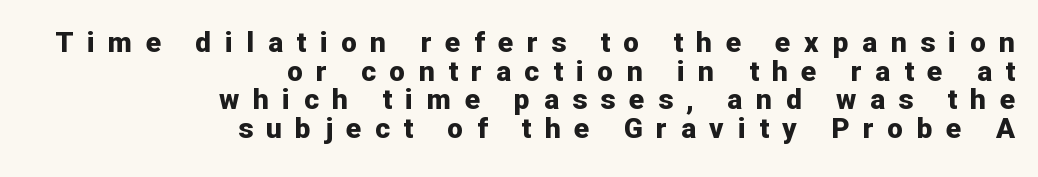
Honestly, there is no underline to notice here at all. Does the type have serifs? No, each stem ends abruptly. Regarding leading, the lines here are crowded together. You could only call the tracking loose — the letters float apart. Leftover space on each line is placed entirely before the opening word. The rendering uses natural spacing where letterforms have individual widths.
